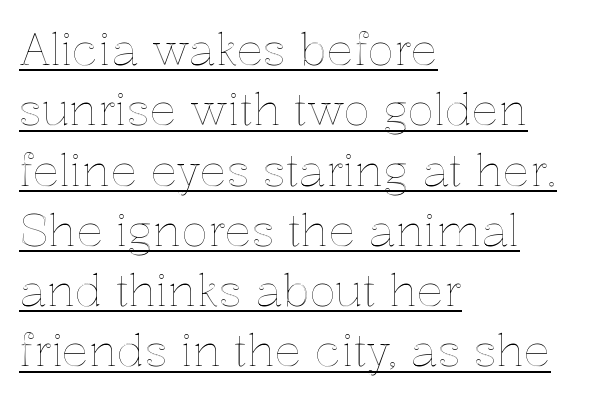
The image shows 44 px text type, upright; set left-aligned, normal line spacing (1.37x), normal letter spacing, underlined; a medium x-height.
